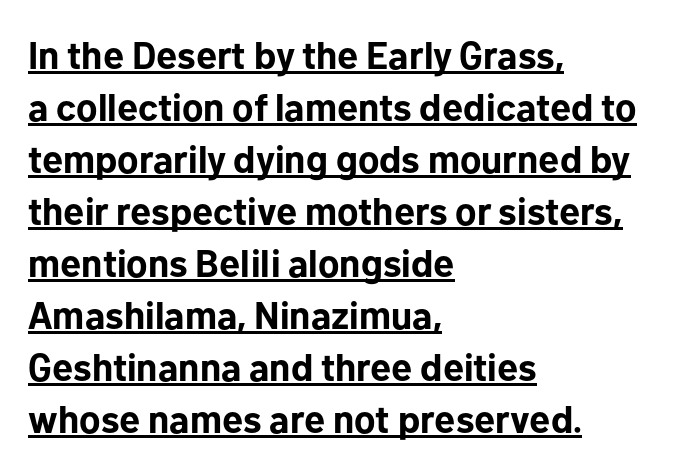
The image shows 38 px bold sans-serif type, upright; set left-aligned, normal line spacing (1.37x), normal letter spacing, underlined; low stroke contrast and a medium x-height.
